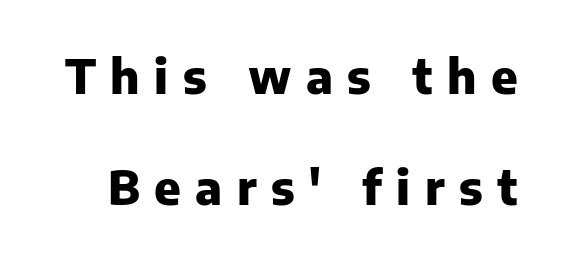
Q: Is the text bold? A: Yes.
Q: Is the text italic (slanted)? A: No, it is upright.
Q: Is the typeface a serif or a sans-serif typeface? A: Sans-serif.
Q: Is the text underlined? A: No.
Q: Is the spacing between letters normal or unusually wide? A: Unusually wide.
Q: Is the spacing between lines tight, normal or loose? A: Loose.
Q: Width (condensed, normal, or wide)? A: Normal.
Q: Stroke contrast? A: Low.
Q: x-height? A: Medium.
Q: Monospaced? A: No.
